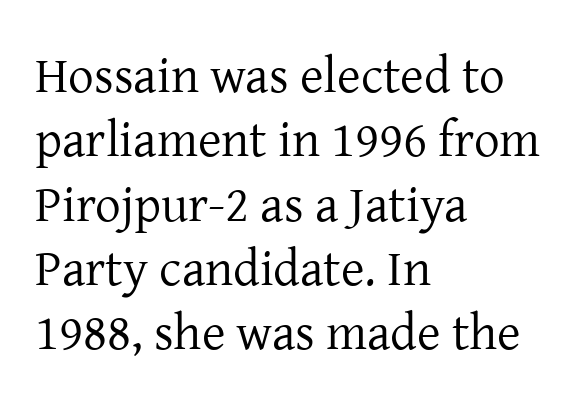
Q: Is the text bold? A: No.
Q: Is the text italic (slanted)? A: No, it is upright.
Q: Is the typeface a serif or a sans-serif typeface? A: Serif.
Q: Is the text underlined? A: No.
Q: How is the paragraph aligned? A: Left-aligned.
Q: Is the spacing between letters normal or unusually wide? A: Normal.
Q: Is the spacing between lines tight, normal or loose? A: Normal.
Q: Width (condensed, normal, or wide)? A: Normal.
Q: Stroke contrast? A: Low.
Q: x-height? A: Medium.
Q: Monospaced? A: No.
